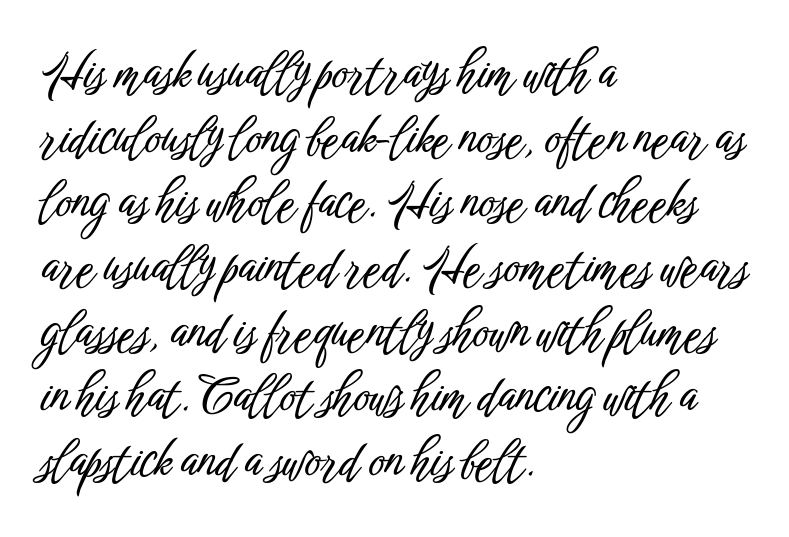
Q: Is the text italic (slanted)? A: Yes.
Q: Is the typeface a serif or a sans-serif typeface? A: Sans-serif.
Q: Is the text underlined? A: No.
Q: How is the paragraph aligned? A: Left-aligned.
Q: Is the spacing between letters normal or unusually wide? A: Normal.
Q: Is the spacing between lines tight, normal or loose? A: Normal.
Q: Width (condensed, normal, or wide)? A: Condensed.
Q: Stroke contrast? A: Low.
Q: x-height? A: Medium.
Q: Monospaced? A: No.
